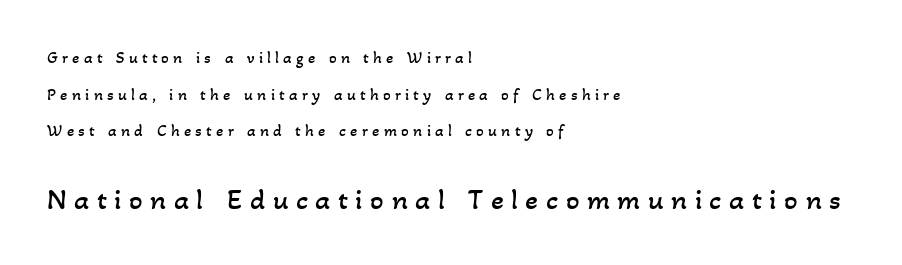
No chunkiness to these letters — they're not bold. A typesetter would call this proportional, since set widths differ per character. Inter-character spacing is expanded well beyond the font's built-in metrics. The rendering anchors every line to the left-hand side. Nobody drew a line under any word here.
